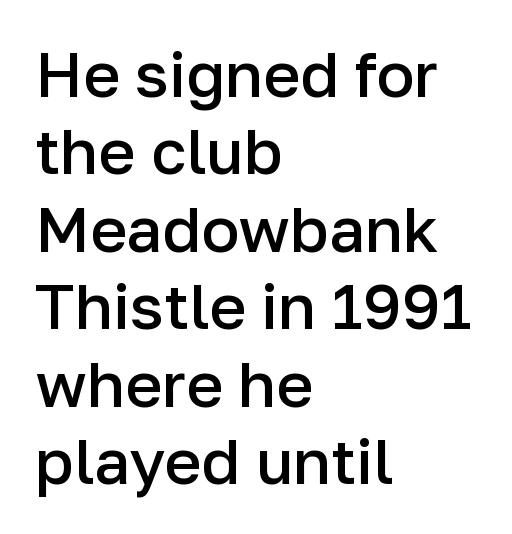
Q: Is the text bold? A: Semi-bold.
Q: Is the text italic (slanted)? A: No, it is upright.
Q: Is the typeface a serif or a sans-serif typeface? A: Sans-serif.
Q: Is the text underlined? A: No.
Q: How is the paragraph aligned? A: Left-aligned.
Q: Is the spacing between letters normal or unusually wide? A: Normal.
Q: Width (condensed, normal, or wide)? A: Normal.
Q: Stroke contrast? A: Low.
Q: x-height? A: Medium.
Q: Monospaced? A: No.
